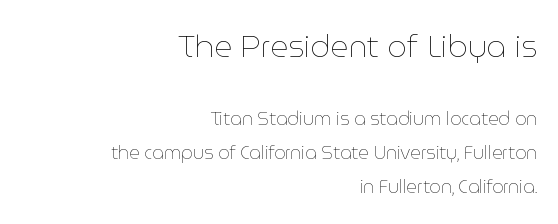
The image shows 31 px thin type, upright; set right-aligned, line spacing 1.89x, normal letter spacing, not underlined; the first (top) block is 1.72x larger; low stroke contrast and a medium x-height.
